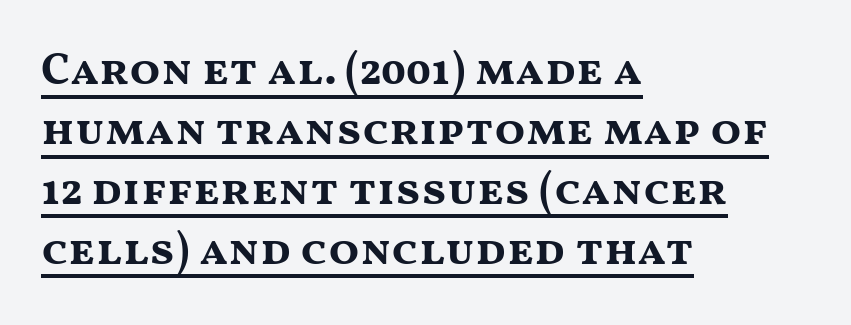
{"serif": "no", "italic": "no", "bold": "yes", "weight": "bold", "width": "wide", "stroke_contrast": "medium", "x_height": "medium", "monospaced": "no", "underline": "yes", "align": "left", "line_spacing": "normal", "line_spacing_ratio": 1.33, "letter_spacing": "normal", "letter_spacing_em": 0.0, "glyph_px": 45}
